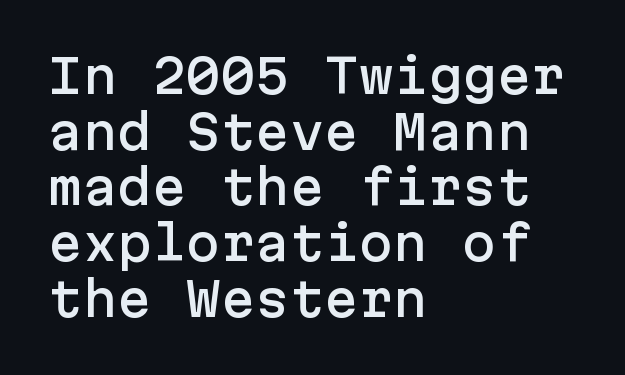
Does the lettering tilt? It doesn't — this is upright. Glyph-to-glyph distance matches everyday printed text. The face used here is a sans, in the tradition of grotesques and geometrics. Does the copy run flush right? No — it runs flush left.
